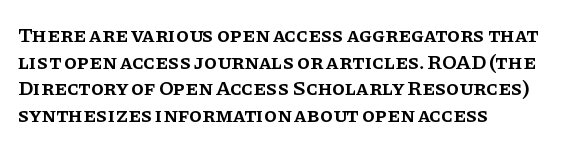
{"italic": "no", "bold": "semi", "underline": "no", "align": "left", "line_spacing": "normal", "line_spacing_ratio": 1.27, "letter_spacing": "normal", "letter_spacing_em": 0.0, "glyph_px": 21}
